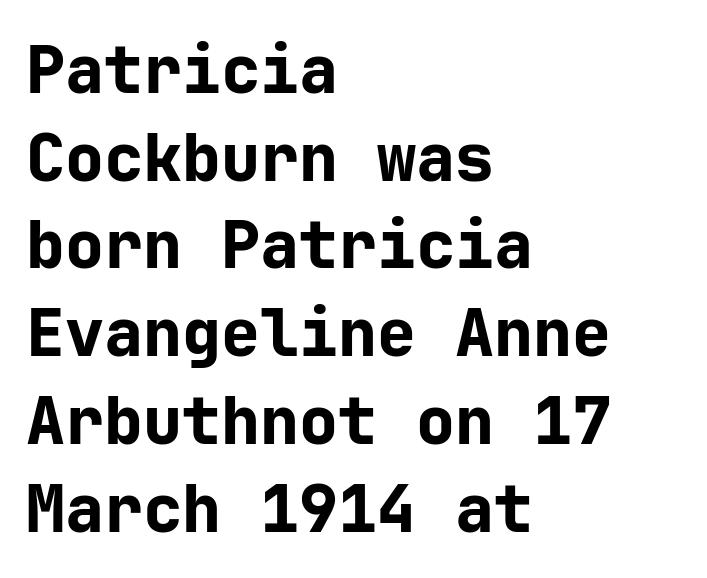
The image shows 65 px bold sans-serif type, upright; set left-aligned, normal line spacing (1.35x), normal letter spacing, not underlined; low stroke contrast and a medium x-height.
